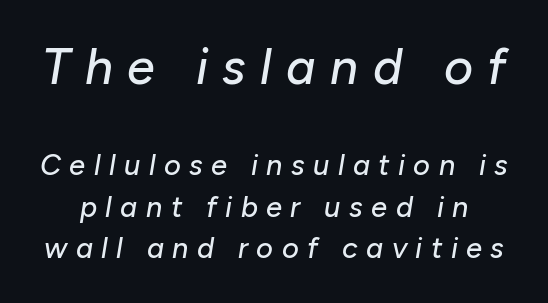
Q: Is the text italic (slanted)? A: Yes, it leans right by about 10 degrees.
Q: Is the text underlined? A: No.
Q: Is the spacing between letters normal or unusually wide? A: Unusually wide.
Q: Is the spacing between lines tight, normal or loose? A: Normal.
Q: Which block of text is set in a larger size, the first (top) or the second (bottom)? A: The first (top) one.
Q: Width (condensed, normal, or wide)? A: Normal.
Q: Stroke contrast? A: Low.
Q: x-height? A: Medium.
Q: Monospaced? A: No.
